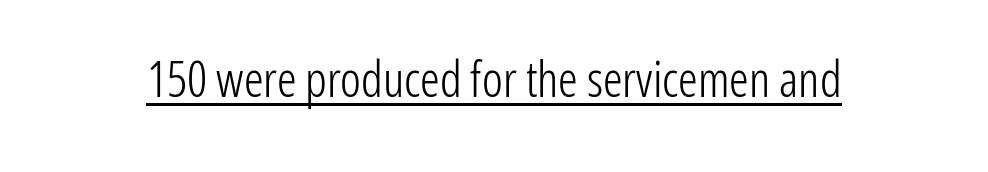
The image shows 49 px light, condensed sans-serif type, upright; set normal letter spacing, underlined; low stroke contrast and a medium x-height.
